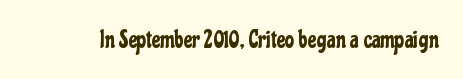
The image shows 23 px text type, upright; set normal letter spacing, not underlined.
